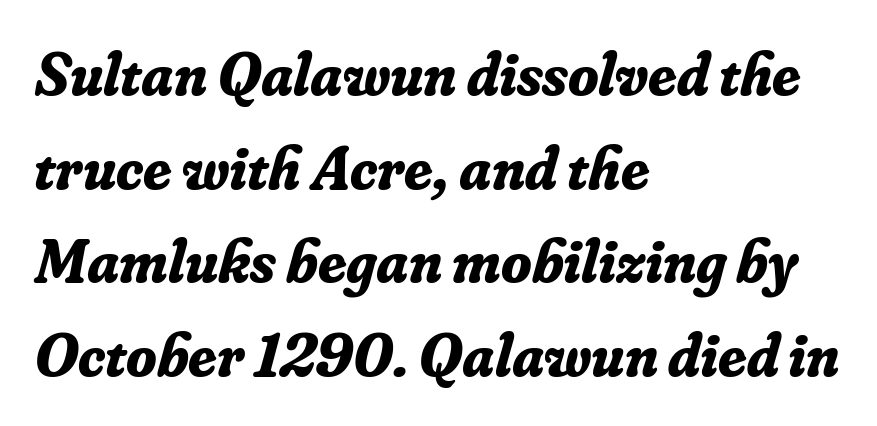
{"serif": "yes", "italic": "yes", "lean": "right", "slant_degrees": 16, "bold": "yes", "weight": "bold", "width": "normal", "stroke_contrast": "low", "x_height": "small", "monospaced": "no", "underline": "no", "align": "left", "line_spacing": "normal", "line_spacing_ratio": 1.51, "letter_spacing": "normal", "letter_spacing_em": 0.0, "glyph_px": 62}
